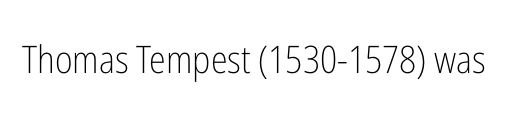
Q: Is the text bold? A: No.
Q: Is the text italic (slanted)? A: No, it is upright.
Q: Is the typeface a serif or a sans-serif typeface? A: Sans-serif.
Q: Is the text underlined? A: No.
Q: Is the spacing between letters normal or unusually wide? A: Normal.
Q: Width (condensed, normal, or wide)? A: Condensed.
Q: Stroke contrast? A: Low.
Q: x-height? A: Medium.
Q: Monospaced? A: No.
